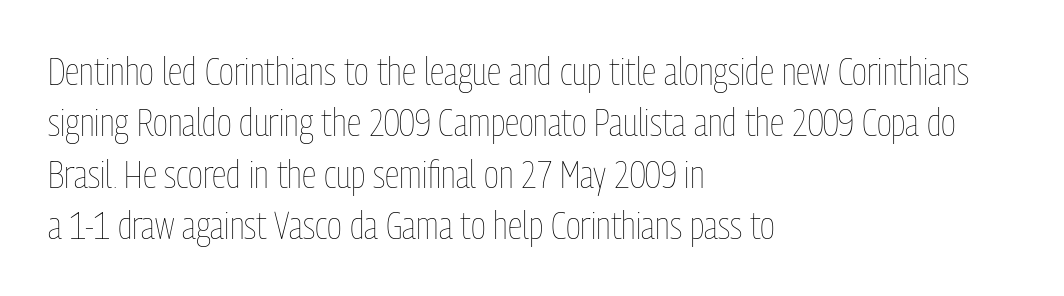
The image shows 38 px thin, condensed type, upright; set left-aligned, normal line spacing (1.35x), normal letter spacing, not underlined; low stroke contrast and a medium x-height.
